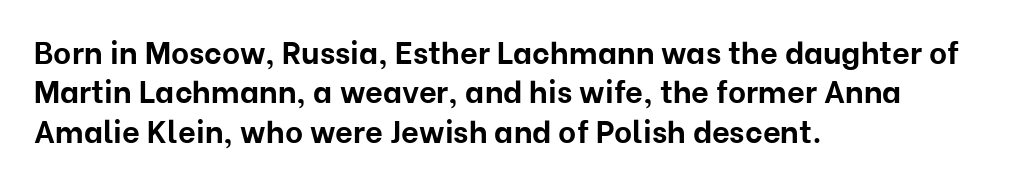
{"serif": "no", "italic": "no", "bold": "yes", "weight": "bold", "width": "normal", "stroke_contrast": "low", "x_height": "medium", "monospaced": "no", "underline": "no", "align": "left", "line_spacing": "normal", "line_spacing_ratio": 1.27, "letter_spacing": "normal", "letter_spacing_em": 0.0, "glyph_px": 31}
